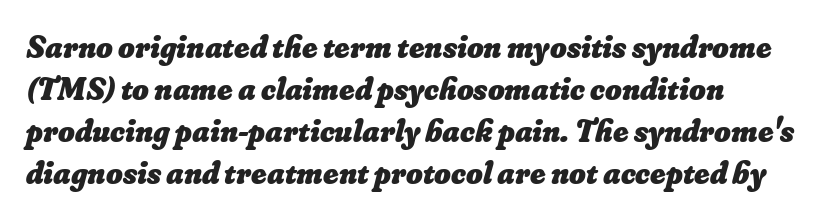
{"bold": "yes", "weight": "heavy", "width": "normal", "stroke_contrast": "low", "x_height": "small", "monospaced": "no", "underline": "no", "align": "left", "line_spacing": "normal", "line_spacing_ratio": 1.31, "letter_spacing": "normal", "letter_spacing_em": 0.0, "glyph_px": 32}
